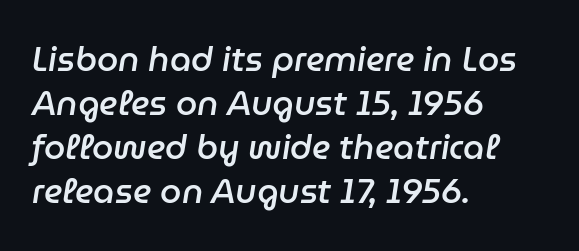
{"italic": "yes", "lean": "right", "slant_degrees": 9, "bold": "semi", "weight": "semibold", "width": "normal", "stroke_contrast": "low", "x_height": "medium", "monospaced": "no", "underline": "no", "align": "left", "line_spacing": "normal", "line_spacing_ratio": 1.29, "letter_spacing": "normal", "letter_spacing_em": 0.0, "glyph_px": 34}
